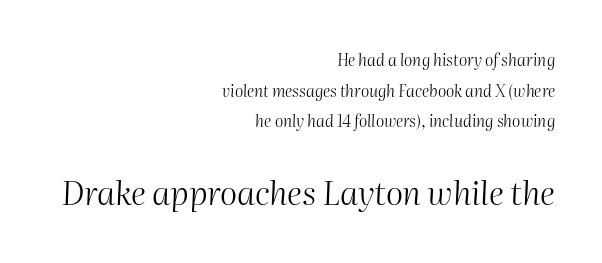
The image shows 33 px light type, italic (leaning right); set right-aligned, loose line spacing (1.92x), normal letter spacing, not underlined; the second (bottom) block is 2.06x larger; medium stroke contrast and a medium x-height.
